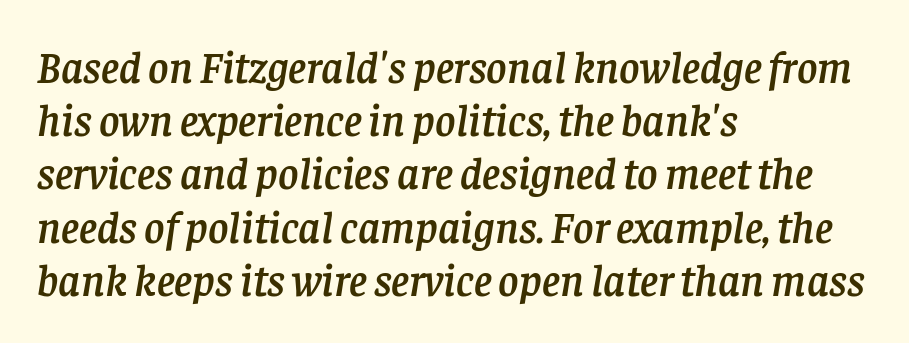
The image shows 44 px serif type, italic (leaning right); set left-aligned, line spacing 1.21x, normal letter spacing, not underlined; low stroke contrast and a large x-height.
